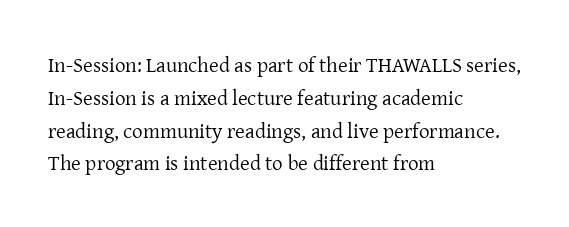
Upright lettering throughout. The rows are spaced the way most documents space them. These lines stack with their left ends in a neat column. The space beneath each line is pristine and unruled. This sample uses plain, unmodified letter spacing. Stem width sits at or under what a default text font uses.
